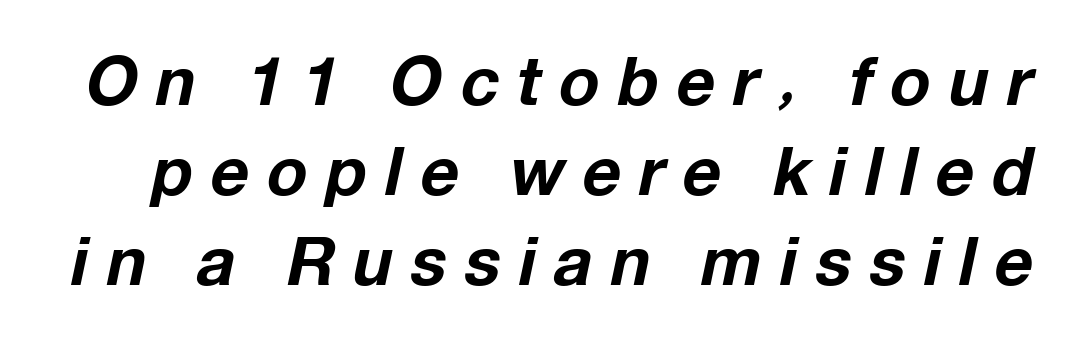
{"italic": "yes", "lean": "right", "slant_degrees": 12, "bold": "yes", "weight": "bold", "width": "normal", "stroke_contrast": "low", "x_height": "medium", "monospaced": "no", "underline": "no", "line_spacing": "normal", "line_spacing_ratio": 1.34, "letter_spacing": "wide", "letter_spacing_em": 0.27, "glyph_px": 67}
